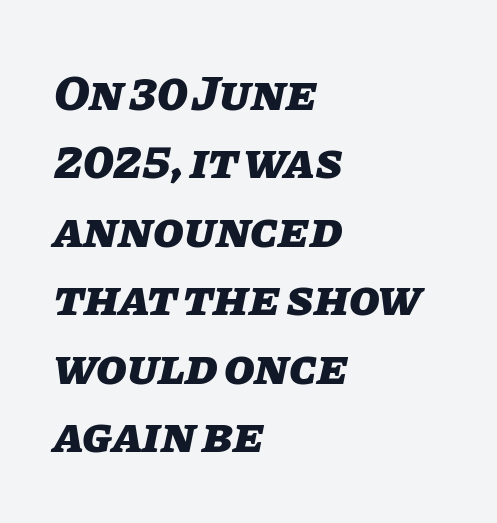
Anything drawn beneath the words? Only blank space. Is there much room between lines? A standard amount, neither cramped nor airy. Compared with an ordinary text face, these strokes are far heavier — a full bold. The letters sit at their default tracking, neither squeezed nor spread.
